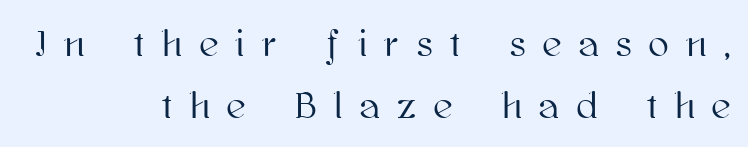
Q: Is the text italic (slanted)? A: No, it is upright.
Q: Is the text underlined? A: No.
Q: How is the paragraph aligned? A: Right-aligned.
Q: Is the spacing between letters normal or unusually wide? A: Unusually wide.
Q: Is the spacing between lines tight, normal or loose? A: Normal.
Q: Width (condensed, normal, or wide)? A: Normal.
Q: Stroke contrast? A: High.
Q: x-height? A: Medium.
Q: Monospaced? A: No.
